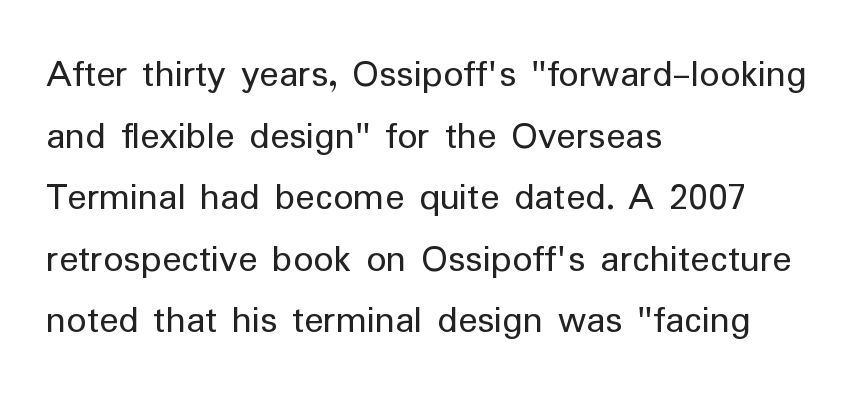
The image shows 40 px regular-weight sans-serif type, upright; set left-aligned, normal line spacing (1.54x), normal letter spacing, not underlined; low stroke contrast and a medium x-height.
